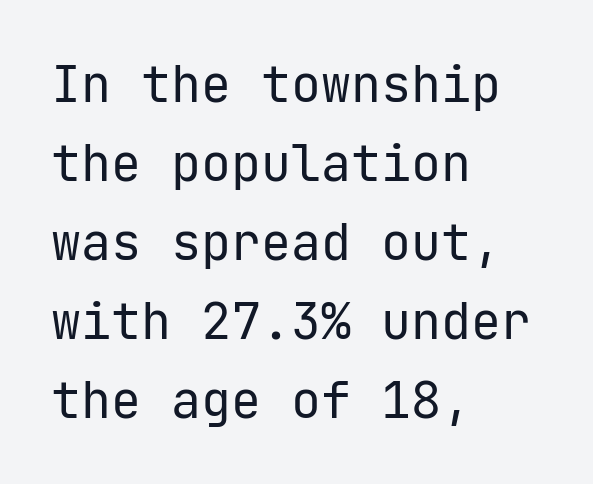
The image shows 50 px regular-weight sans-serif type, upright; set left-aligned, normal line spacing (1.58x), normal letter spacing, not underlined; low stroke contrast and a medium x-height.
